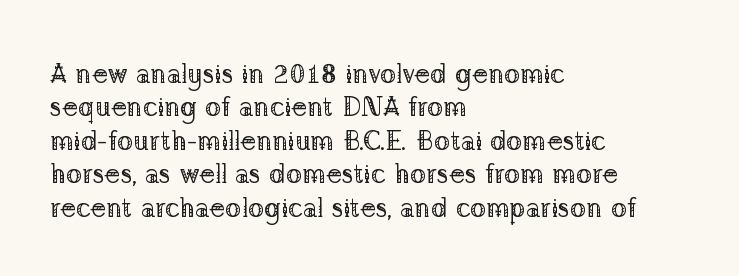
{"italic": "no", "bold": "no", "underline": "no", "align": "left", "line_spacing_ratio": 1.24, "letter_spacing": "normal", "letter_spacing_em": 0.0, "glyph_px": 27}
